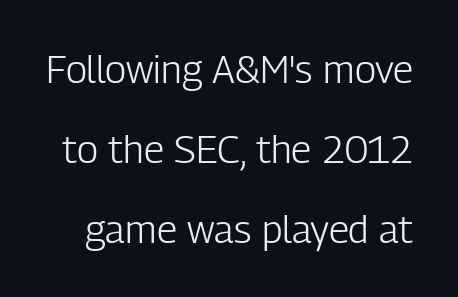
{"serif": "no", "italic": "no", "bold": "no", "weight": "light", "width": "condensed", "stroke_contrast": "low", "x_height": "medium", "monospaced": "no", "underline": "no", "line_spacing": "loose", "line_spacing_ratio": 2.05, "letter_spacing": "normal", "letter_spacing_em": 0.0, "glyph_px": 39}
